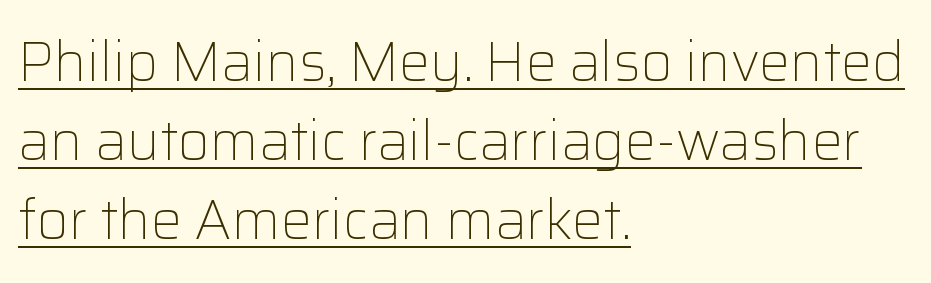
{"serif": "no", "italic": "no", "bold": "no", "weight": "light", "width": "normal", "stroke_contrast": "low", "x_height": "medium", "monospaced": "no", "underline": "yes", "align": "left", "line_spacing": "normal", "line_spacing_ratio": 1.44, "letter_spacing": "normal", "letter_spacing_em": 0.0, "glyph_px": 55}
